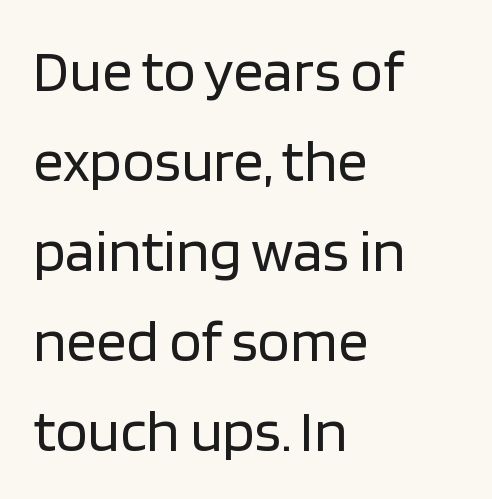
Q: Is the text bold? A: No.
Q: Is the text italic (slanted)? A: No, it is upright.
Q: Is the typeface a serif or a sans-serif typeface? A: Sans-serif.
Q: Is the text underlined? A: No.
Q: How is the paragraph aligned? A: Left-aligned.
Q: Is the spacing between letters normal or unusually wide? A: Normal.
Q: Is the spacing between lines tight, normal or loose? A: Normal.
Q: Width (condensed, normal, or wide)? A: Normal.
Q: Stroke contrast? A: Low.
Q: x-height? A: Large.
Q: Monospaced? A: No.
